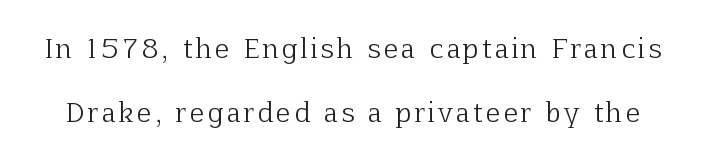
The image shows 26 px text type, upright; set loose line spacing (2.47x), not underlined.
